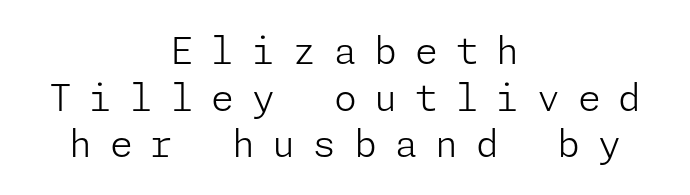
Q: Is the text bold? A: No.
Q: Is the text italic (slanted)? A: No, it is upright.
Q: Is the typeface a serif or a sans-serif typeface? A: Sans-serif.
Q: Is the text underlined? A: No.
Q: How is the paragraph aligned? A: Centered.
Q: Is the spacing between letters normal or unusually wide? A: Unusually wide.
Q: Is the spacing between lines tight, normal or loose? A: Normal.
Q: Width (condensed, normal, or wide)? A: Normal.
Q: Stroke contrast? A: Low.
Q: x-height? A: Medium.
